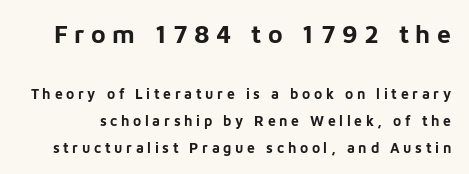
The image shows 25 px bold type, upright; set loose line spacing (1.9x), unusually wide letter spacing (+0.26 em), not underlined; the first (top) block is 1.79x larger.
